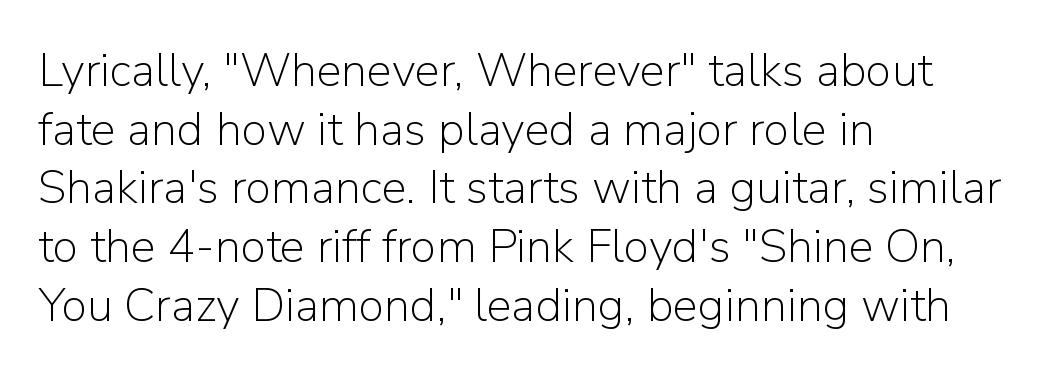
The image shows 47 px light sans-serif type, upright; set left-aligned, normal line spacing (1.25x), normal letter spacing, not underlined; low stroke contrast and a medium x-height.
